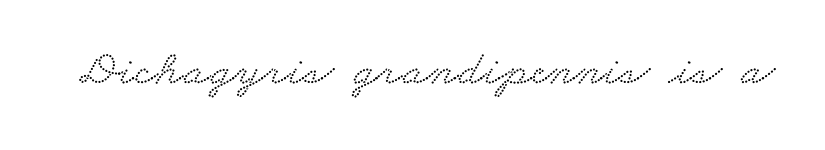
Q: Is the text underlined? A: No.
Q: Is the spacing between letters normal or unusually wide? A: Normal.
Q: Width (condensed, normal, or wide)? A: Wide.
Q: Stroke contrast? A: Low.
Q: x-height? A: Small.
Q: Monospaced? A: No.
